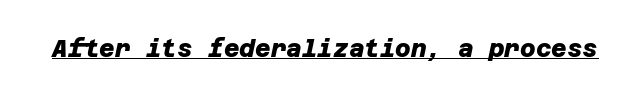
The image shows 24 px bold type; set normal letter spacing, underlined.
